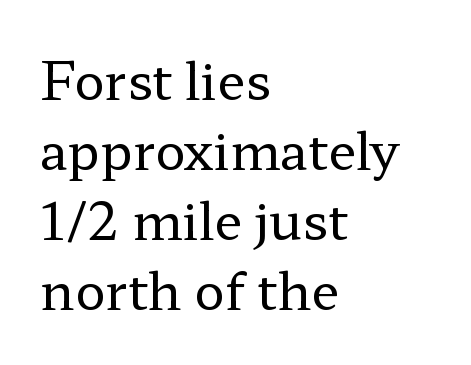
{"serif": "yes", "italic": "no", "bold": "no", "weight": "regular", "width": "wide", "stroke_contrast": "low", "x_height": "medium", "monospaced": "no", "underline": "no", "align": "left", "line_spacing": "normal", "line_spacing_ratio": 1.37, "letter_spacing": "normal", "letter_spacing_em": 0.0, "glyph_px": 51}
